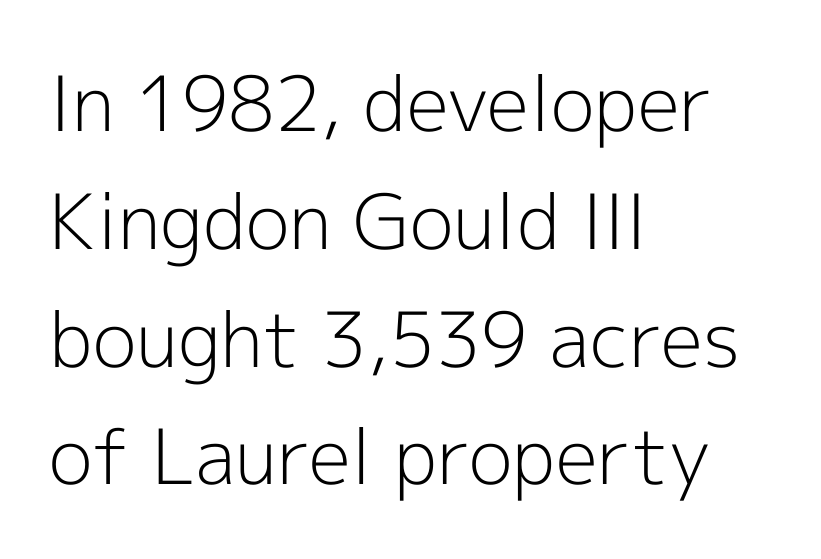
{"serif": "no", "italic": "no", "bold": "no", "weight": "light", "width": "normal", "x_height": "medium", "monospaced": "no", "underline": "no", "align": "left", "line_spacing": "normal", "line_spacing_ratio": 1.55, "letter_spacing": "normal", "letter_spacing_em": 0.0, "glyph_px": 76}
